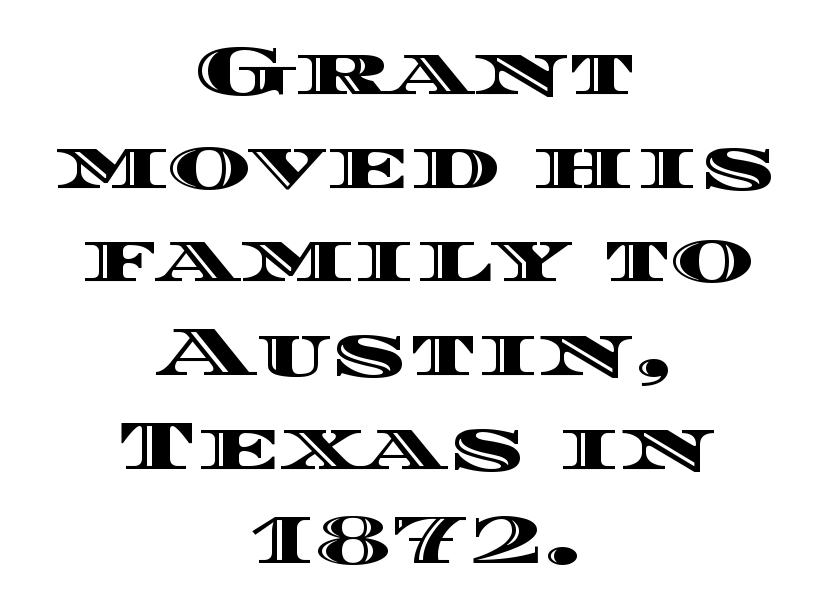
The image shows 71 px wide type, upright; set centered, normal line spacing (1.32x), normal letter spacing, not underlined; a large x-height.
